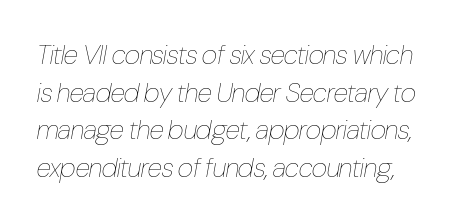
{"italic": "yes", "lean": "right", "slant_degrees": 10, "bold": "no", "underline": "no", "line_spacing": "normal", "line_spacing_ratio": 1.39, "letter_spacing": "normal", "letter_spacing_em": 0.0, "glyph_px": 27}
